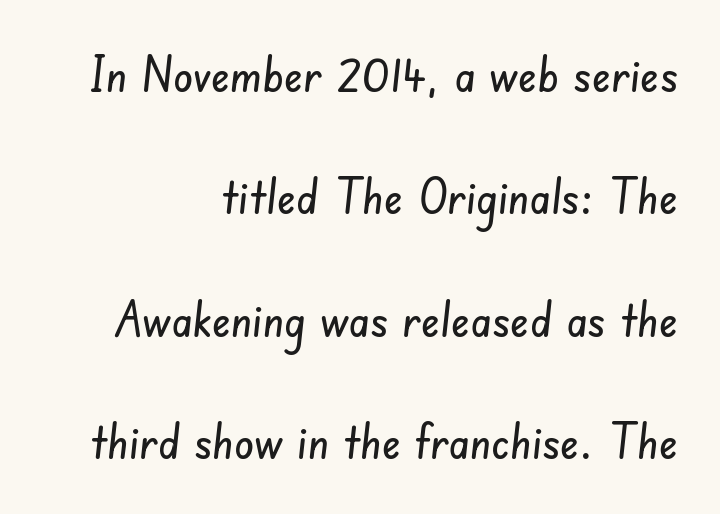
Q: Is the typeface a serif or a sans-serif typeface? A: Sans-serif.
Q: Is the text underlined? A: No.
Q: How is the paragraph aligned? A: Right-aligned.
Q: Is the spacing between letters normal or unusually wide? A: Normal.
Q: Is the spacing between lines tight, normal or loose? A: Loose.
Q: Width (condensed, normal, or wide)? A: Condensed.
Q: Stroke contrast? A: Low.
Q: x-height? A: Small.
Q: Monospaced? A: No.
